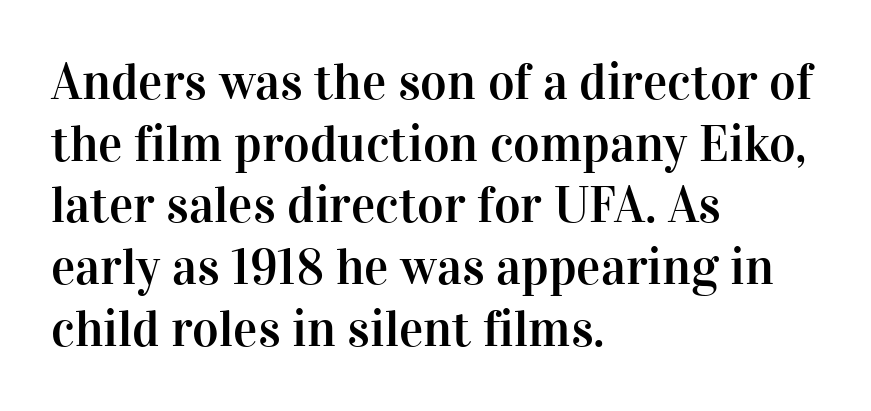
The image shows 51 px serif type, upright; set left-aligned, line spacing 1.21x, normal letter spacing, not underlined; high stroke contrast and a medium x-height.
